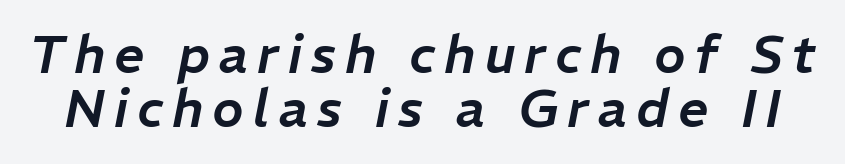
The image shows 53 px text type, italic (leaning right); set tight line spacing (1.02x), not underlined; low stroke contrast and a medium x-height.
